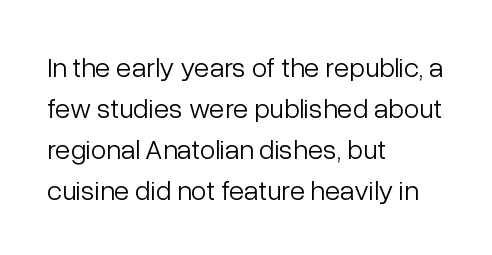
Words appear dense and cohesive because spacing is normal. Line beginnings align vertically; line endings do not. Baseline-to-baseline distance is the conventional proportion of letter height. Stroke thickness stays within the range of a standard reading face or lighter. The glyphs in this specimen are sans serif. The space beneath each line is pristine and unruled.
